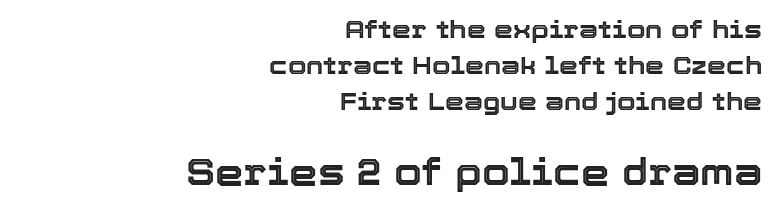
{"italic": "no", "width": "normal", "x_height": "medium", "monospaced": "no", "underline": "no", "align": "right", "line_spacing": "normal", "line_spacing_ratio": 1.51, "letter_spacing": "normal", "letter_spacing_em": 0.0, "larger_block": "second", "size_ratio": 1.5, "glyph_px": 36}
